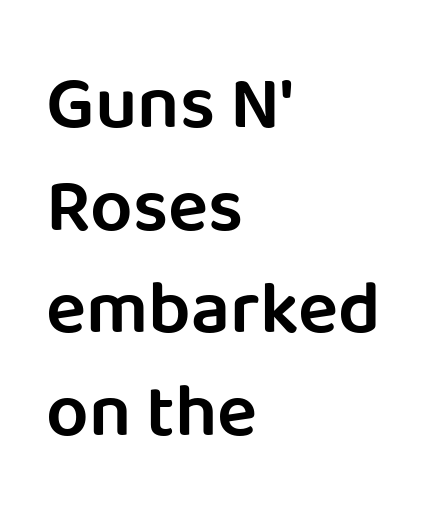
Short note: letters normally spaced. On the weight axis this lands at semibold, roughly 600. The rendering uses natural spacing where letterforms have individual widths. The letters carry no serifs — their stems end cleanly without finishing strokes.
